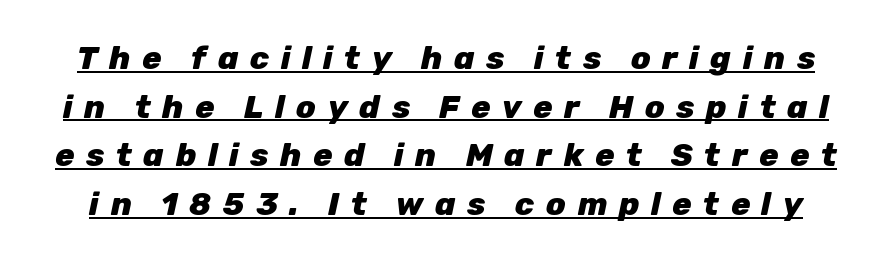
The passage shown is typed in a proportional face where columns would drift. Characters follow at a spacing far wider than the type designer built in. Check the space under the baseline: a stroke is drawn there. These lines were composed using italics. The block of text has a typical density, with ordinary space between rows.
